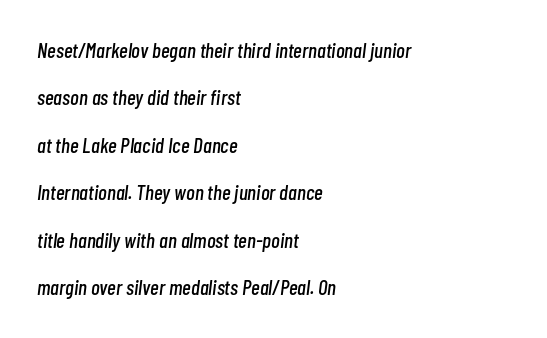
{"italic": "yes", "lean": "right", "slant_degrees": 7, "underline": "no", "align": "left", "line_spacing": "loose", "line_spacing_ratio": 2.26, "letter_spacing": "normal", "letter_spacing_em": 0.0, "glyph_px": 21}
